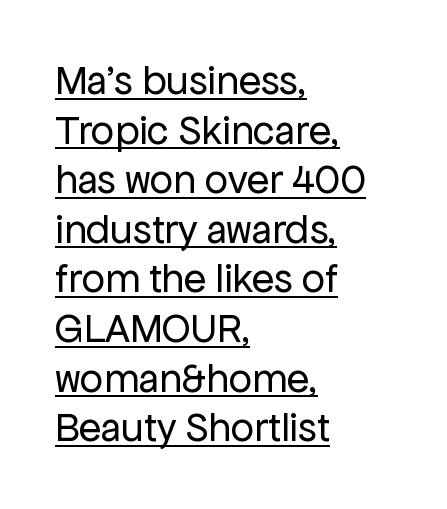
The passage is arranged the way most books set body copy — flush left. Does a line run under the words? Yes, clearly. Ink coverage per letter is moderate at most. Every stem runs plumb, perpendicular to the baseline.
